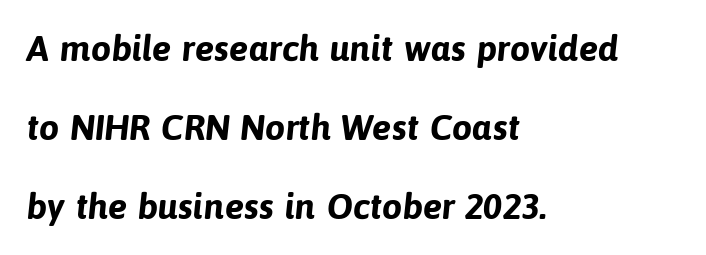
A bare baseline throughout the passage. Airy leading. Note the varied advance widths — an 'i' is clearly narrower than an 'm'. The type family on display is of the sans-serif kind. Strong, thick strokes mark this as bold type.
